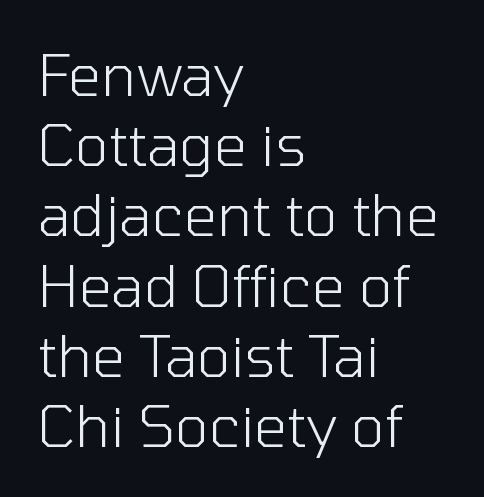
The passage shown has conventional tracking throughout. On a weight scale, this lands at 450 or below. A typesetter would mark this as roman, not italic. Nothing sits at the stroke ends, so this counts as sans-serif. The letters advance in unequal steps, a hallmark of proportional type. Clear beneath every line of the passage.
